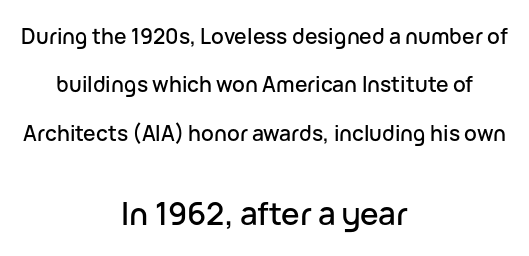
The image shows 31 px sans-serif type, upright; set centered, loose line spacing (2.3x), normal letter spacing, not underlined; the second (bottom) block is 1.48x larger; low stroke contrast and a medium x-height.
